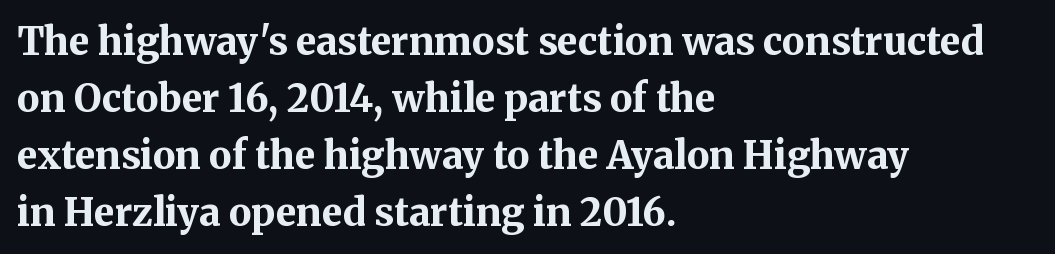
{"serif": "yes", "italic": "no", "bold": "yes", "weight": "bold", "width": "normal", "stroke_contrast": "medium", "x_height": "medium", "monospaced": "no", "underline": "no", "align": "left", "line_spacing": "normal", "line_spacing_ratio": 1.5, "letter_spacing": "normal", "letter_spacing_em": 0.0, "glyph_px": 38}
